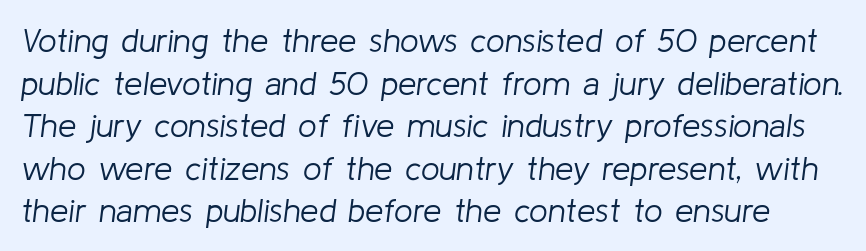
Q: Is the text bold? A: No.
Q: Is the text italic (slanted)? A: Yes, it leans right by about 8 degrees.
Q: Is the text underlined? A: No.
Q: Is the spacing between letters normal or unusually wide? A: Normal.
Q: Is the spacing between lines tight, normal or loose? A: Normal.
Q: Width (condensed, normal, or wide)? A: Normal.
Q: Stroke contrast? A: Low.
Q: x-height? A: Medium.
Q: Monospaced? A: No.
